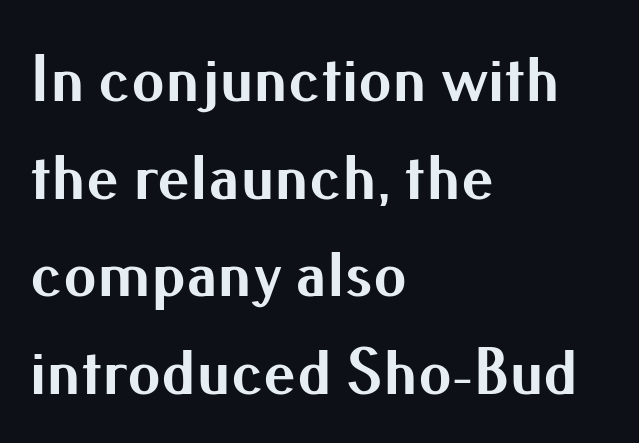
A typesetter would call this proportional, since set widths differ per character. This rendering features lettering with no underline. When letters stand straight like this, we call the style roman or upright. Successive baselines arrive at the customary interval.
